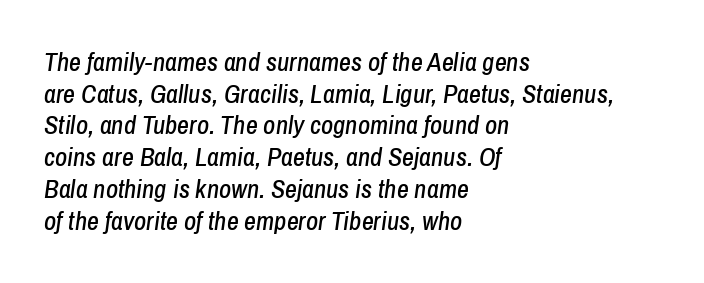
{"italic": "yes", "lean": "right", "slant_degrees": 8, "underline": "no", "align": "left", "line_spacing_ratio": 1.22, "letter_spacing": "normal", "letter_spacing_em": 0.0, "glyph_px": 26}
